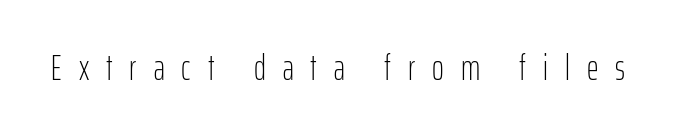
The image shows 36 px light, condensed sans-serif type, upright; set unusually wide letter spacing (+0.47 em), not underlined; low stroke contrast and a medium x-height.
